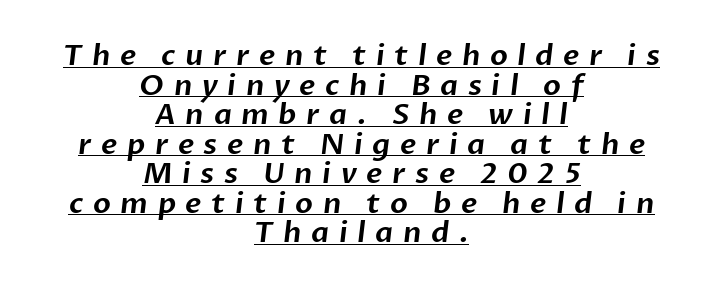
{"serif": "no", "width": "normal", "stroke_contrast": "low", "x_height": "medium", "monospaced": "no", "underline": "yes", "align": "center", "line_spacing": "tight", "line_spacing_ratio": 1.02, "letter_spacing": "wide", "letter_spacing_em": 0.33, "glyph_px": 29}
